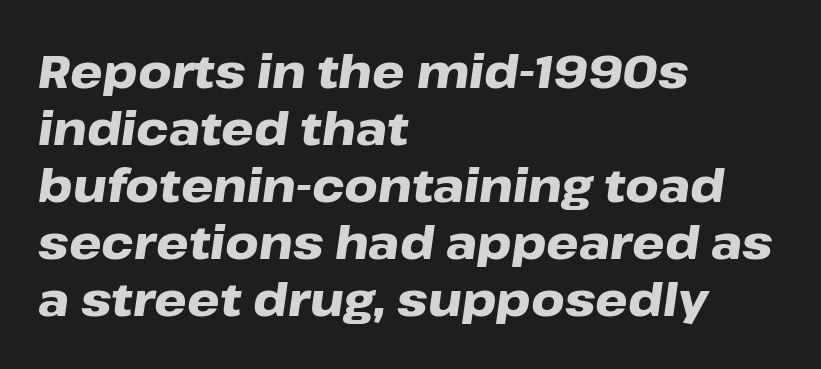
The image shows 46 px heavy, wide type, italic (leaning right); set left-aligned, line spacing 1.24x, normal letter spacing, not underlined; low stroke contrast and a medium x-height.
